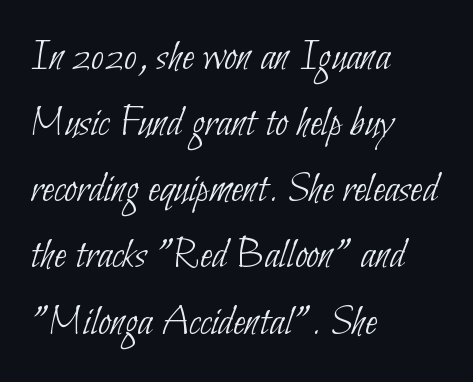
Q: Is the text bold? A: No.
Q: Is the typeface a serif or a sans-serif typeface? A: Sans-serif.
Q: Is the text underlined? A: No.
Q: How is the paragraph aligned? A: Left-aligned.
Q: Is the spacing between letters normal or unusually wide? A: Normal.
Q: Is the spacing between lines tight, normal or loose? A: Normal.
Q: Width (condensed, normal, or wide)? A: Condensed.
Q: Stroke contrast? A: Low.
Q: x-height? A: Small.
Q: Monospaced? A: No.
